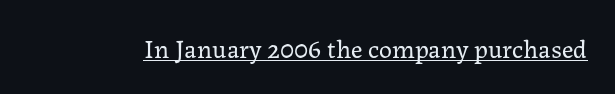
Q: Is the text bold? A: No.
Q: Is the text italic (slanted)? A: No, it is upright.
Q: Is the text underlined? A: Yes.
Q: Is the spacing between letters normal or unusually wide? A: Normal.
